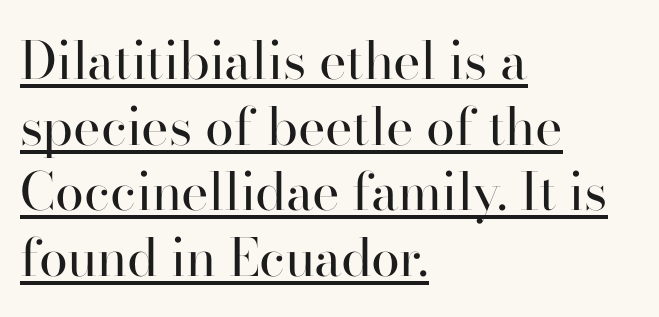
Q: Is the text bold? A: No.
Q: Is the text italic (slanted)? A: No, it is upright.
Q: Is the typeface a serif or a sans-serif typeface? A: Serif.
Q: Is the text underlined? A: Yes.
Q: How is the paragraph aligned? A: Left-aligned.
Q: Is the spacing between letters normal or unusually wide? A: Normal.
Q: Is the spacing between lines tight, normal or loose? A: Normal.
Q: Width (condensed, normal, or wide)? A: Normal.
Q: Stroke contrast? A: High.
Q: x-height? A: Small.
Q: Monospaced? A: No.
